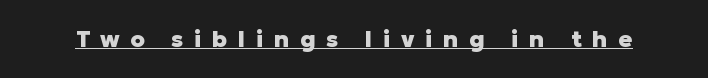
The image shows 23 px bold type, upright; set unusually wide letter spacing (+0.46 em), underlined.
